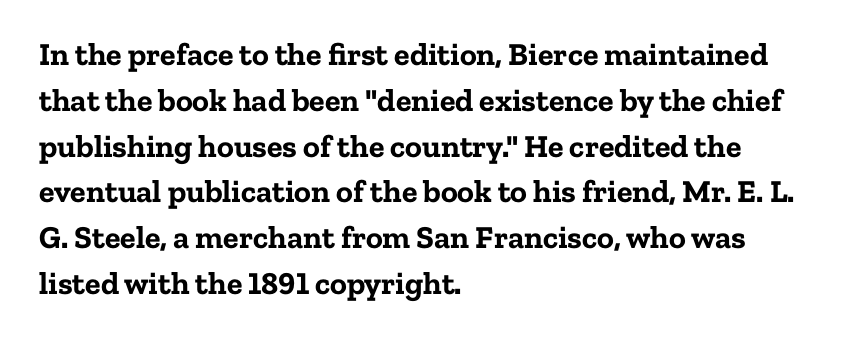
Q: Is the text bold? A: Yes.
Q: Is the text italic (slanted)? A: No, it is upright.
Q: Is the typeface a serif or a sans-serif typeface? A: Serif.
Q: Is the text underlined? A: No.
Q: How is the paragraph aligned? A: Left-aligned.
Q: Is the spacing between letters normal or unusually wide? A: Normal.
Q: Is the spacing between lines tight, normal or loose? A: Normal.
Q: Width (condensed, normal, or wide)? A: Normal.
Q: Stroke contrast? A: Low.
Q: x-height? A: Medium.
Q: Monospaced? A: No.
